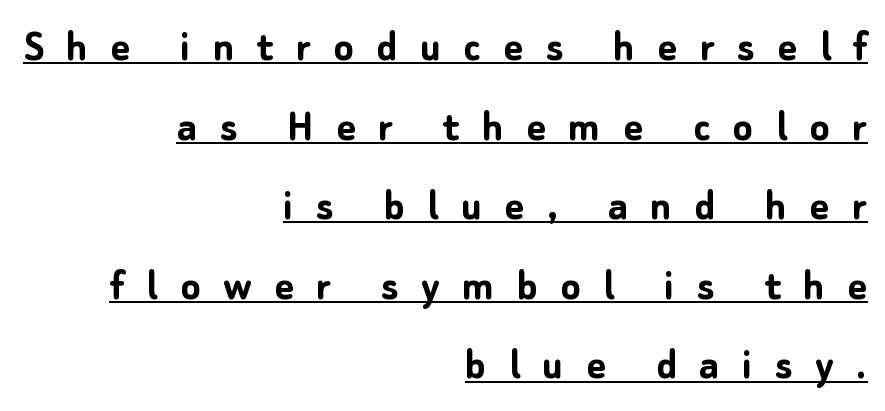
Q: Is the text bold? A: Yes.
Q: Is the text italic (slanted)? A: No, it is upright.
Q: Is the typeface a serif or a sans-serif typeface? A: Sans-serif.
Q: Is the text underlined? A: Yes.
Q: How is the paragraph aligned? A: Right-aligned.
Q: Is the spacing between letters normal or unusually wide? A: Unusually wide.
Q: Width (condensed, normal, or wide)? A: Normal.
Q: Stroke contrast? A: Low.
Q: x-height? A: Medium.
Q: Monospaced? A: No.
